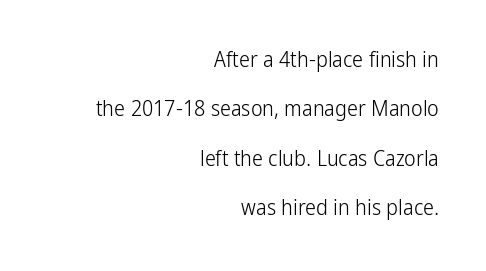
{"italic": "no", "bold": "no", "underline": "no", "align": "right", "line_spacing": "loose", "line_spacing_ratio": 2.24, "letter_spacing": "normal", "letter_spacing_em": 0.0, "glyph_px": 22}
